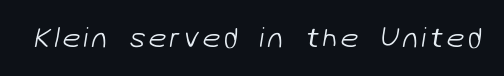
The image shows 29 px light sans-serif type; set not underlined; low stroke contrast and a medium x-height.
